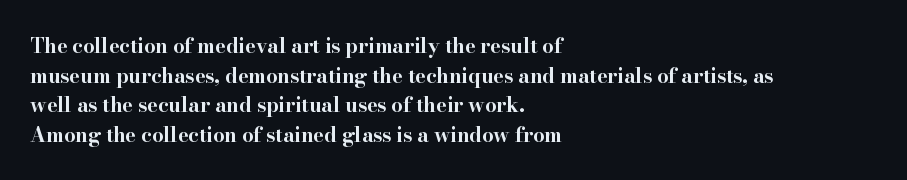
The rendering uses a bold face; every stroke is thick and dark. Compared with a centered layout, this one pins lines to the left instead. Underline: absent. In terms of letterspacing, this is plain default setting. Italic: no, the glyphs are upright roman. How would I describe the line gaps? Plain and ordinary.
